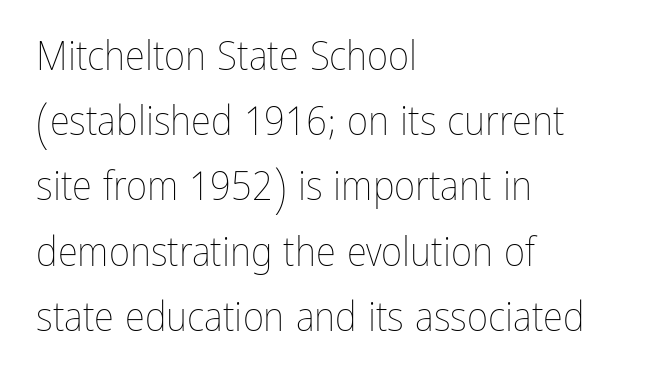
Whoever set this chose a conventional vertical rhythm. The glyphs are unaccompanied by any horizontal stroke below them. Honestly, the letter spacing is just normal — you wouldn't notice it. If you drew a ruler down the left edge, every line would touch it.
